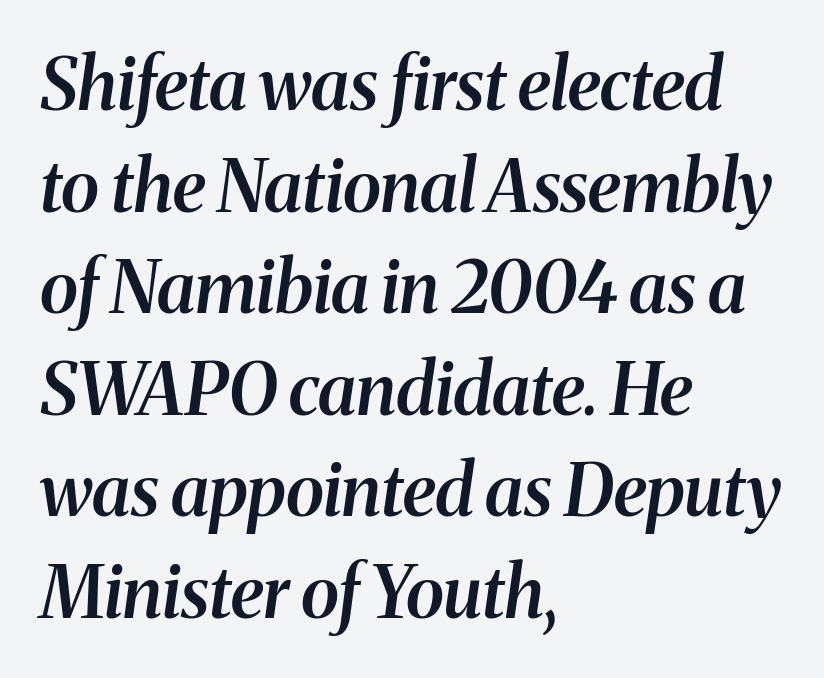
Q: Is the text bold? A: Semi-bold.
Q: Is the text italic (slanted)? A: Yes, it leans right by about 8 degrees.
Q: Is the typeface a serif or a sans-serif typeface? A: Serif.
Q: Is the text underlined? A: No.
Q: How is the paragraph aligned? A: Left-aligned.
Q: Is the spacing between letters normal or unusually wide? A: Normal.
Q: Is the spacing between lines tight, normal or loose? A: Normal.
Q: Width (condensed, normal, or wide)? A: Normal.
Q: Stroke contrast? A: Medium.
Q: x-height? A: Medium.
Q: Monospaced? A: No.
